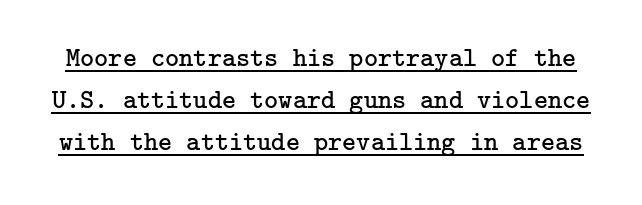
Q: Is the text bold? A: No.
Q: Is the text italic (slanted)? A: No, it is upright.
Q: Is the text underlined? A: Yes.
Q: Is the spacing between letters normal or unusually wide? A: Normal.
Q: Is the spacing between lines tight, normal or loose? A: Normal.
